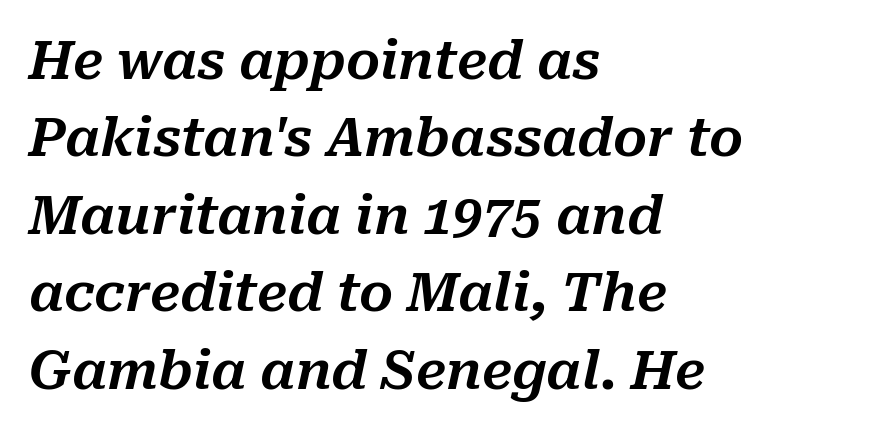
Q: Is the text italic (slanted)? A: Yes, it leans right by about 10 degrees.
Q: Is the text underlined? A: No.
Q: How is the paragraph aligned? A: Left-aligned.
Q: Is the spacing between letters normal or unusually wide? A: Normal.
Q: Is the spacing between lines tight, normal or loose? A: Normal.
Q: Width (condensed, normal, or wide)? A: Normal.
Q: Stroke contrast? A: Medium.
Q: x-height? A: Medium.
Q: Monospaced? A: No.
